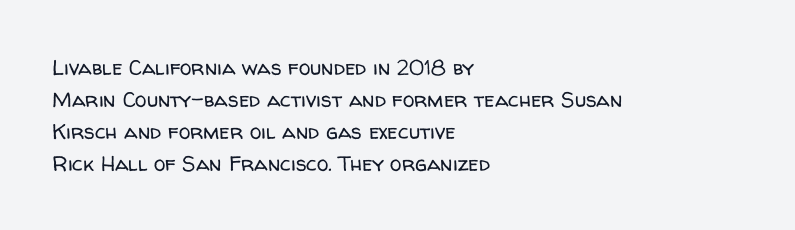
The image shows 21 px text type, upright; set left-aligned, normal line spacing (1.52x), normal letter spacing, not underlined.
